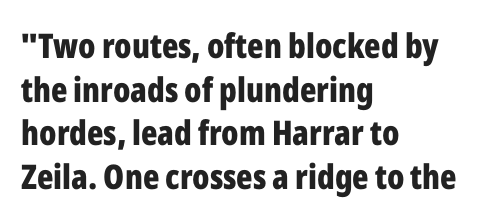
Q: Is the text bold? A: Yes.
Q: Is the text italic (slanted)? A: No, it is upright.
Q: Is the typeface a serif or a sans-serif typeface? A: Sans-serif.
Q: Is the text underlined? A: No.
Q: How is the paragraph aligned? A: Left-aligned.
Q: Is the spacing between letters normal or unusually wide? A: Normal.
Q: Is the spacing between lines tight, normal or loose? A: Normal.
Q: Width (condensed, normal, or wide)? A: Condensed.
Q: Stroke contrast? A: Low.
Q: x-height? A: Medium.
Q: Monospaced? A: No.
